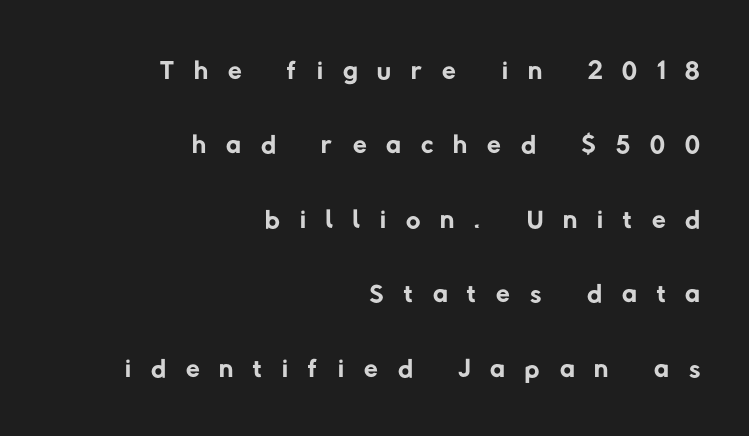
Q: Is the text bold? A: No.
Q: Is the typeface a serif or a sans-serif typeface? A: Sans-serif.
Q: Is the text underlined? A: No.
Q: How is the paragraph aligned? A: Right-aligned.
Q: Is the spacing between letters normal or unusually wide? A: Unusually wide.
Q: Width (condensed, normal, or wide)? A: Normal.
Q: Stroke contrast? A: Low.
Q: x-height? A: Medium.
Q: Monospaced? A: No.
